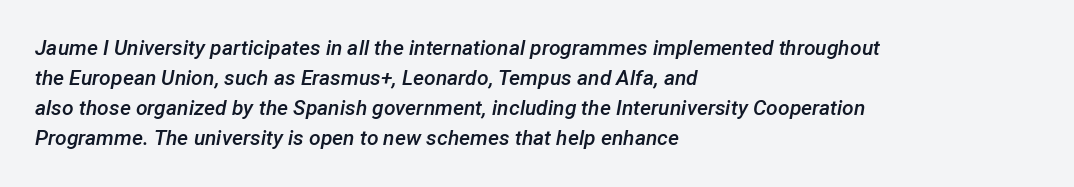
The image shows 21 px text type, italic (leaning right); set left-aligned, normal line spacing (1.43x), normal letter spacing, not underlined.
